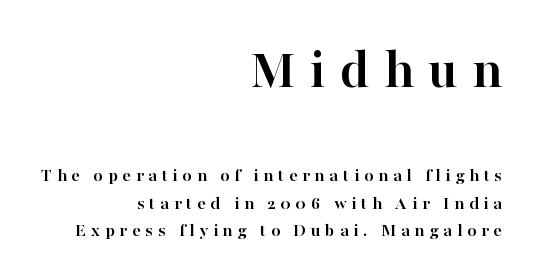
Q: Is the text bold? A: Yes.
Q: Is the text italic (slanted)? A: No, it is upright.
Q: Is the typeface a serif or a sans-serif typeface? A: Serif.
Q: Is the text underlined? A: No.
Q: How is the paragraph aligned? A: Right-aligned.
Q: Is the spacing between letters normal or unusually wide? A: Unusually wide.
Q: Is the spacing between lines tight, normal or loose? A: Normal.
Q: Which block of text is set in a larger size, the first (top) or the second (bottom)? A: The first (top) one.
Q: Width (condensed, normal, or wide)? A: Normal.
Q: Stroke contrast? A: High.
Q: x-height? A: Medium.
Q: Monospaced? A: No.
